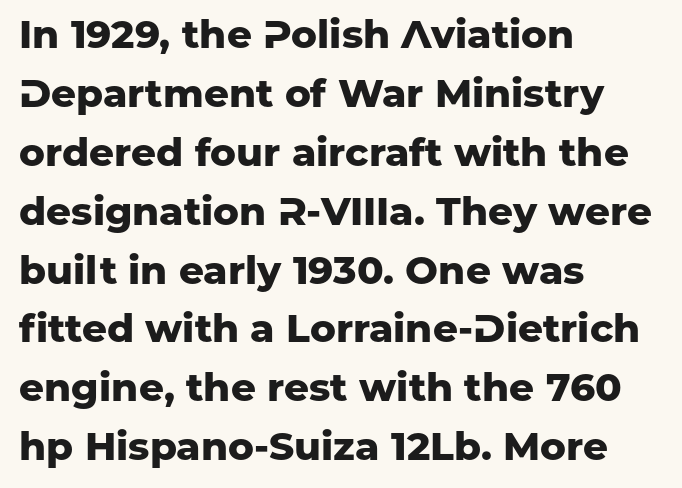
{"serif": "no", "italic": "no", "bold": "yes", "weight": "heavy", "width": "normal", "stroke_contrast": "low", "x_height": "medium", "monospaced": "no", "underline": "no", "align": "left", "line_spacing": "normal", "line_spacing_ratio": 1.51, "letter_spacing": "normal", "letter_spacing_em": 0.0, "glyph_px": 39}
